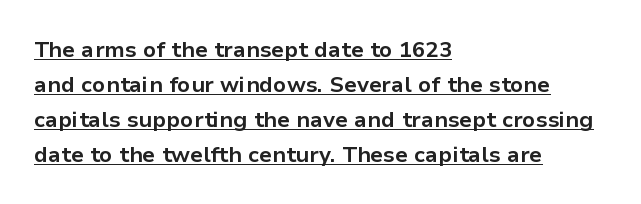
{"italic": "no", "bold": "yes", "underline": "yes", "align": "left", "line_spacing": "normal", "line_spacing_ratio": 1.59, "letter_spacing": "normal", "letter_spacing_em": 0.0, "glyph_px": 22}
